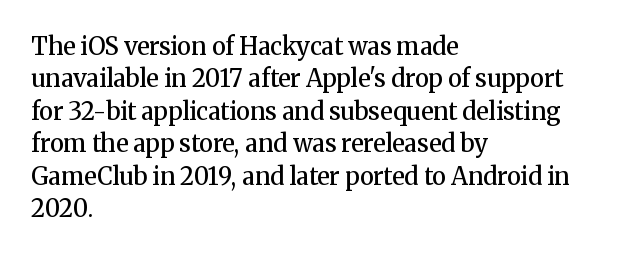
Q: Is the text bold? A: Semi-bold.
Q: Is the text italic (slanted)? A: No, it is upright.
Q: Is the text underlined? A: No.
Q: How is the paragraph aligned? A: Left-aligned.
Q: Is the spacing between letters normal or unusually wide? A: Normal.
Q: Is the spacing between lines tight, normal or loose? A: Normal.
